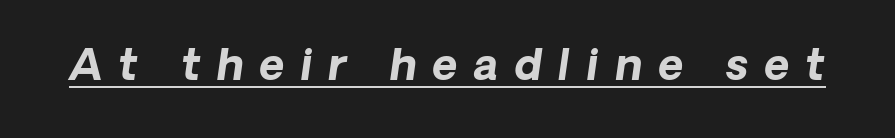
The lettering is marked with a stroke running underneath it. The letters advance in unequal steps, a hallmark of proportional type. In terms of letterform style, serifs are entirely absent. Typographic density is high because the face is bold.
